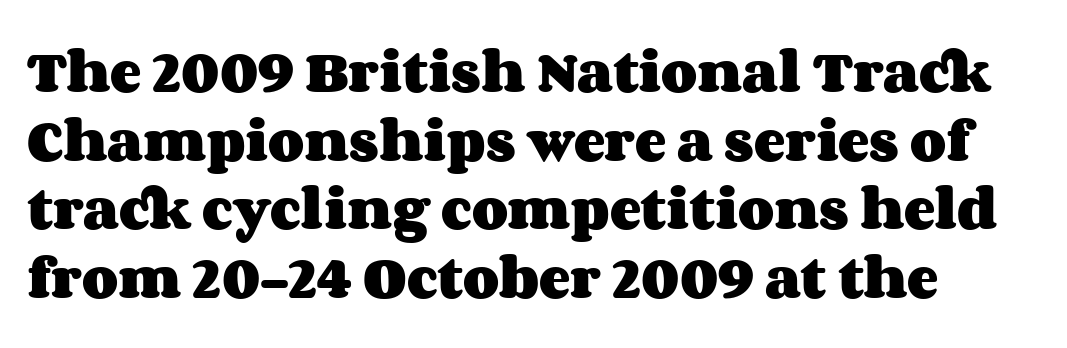
Caption: standard tracking, unaltered. Each letter keeps its own natural width here, so spacing adapts to shape. Normally led — the rows are evenly, conventionally spaced. Is there any slant? The stems are plumb. No word sits above an underline.
